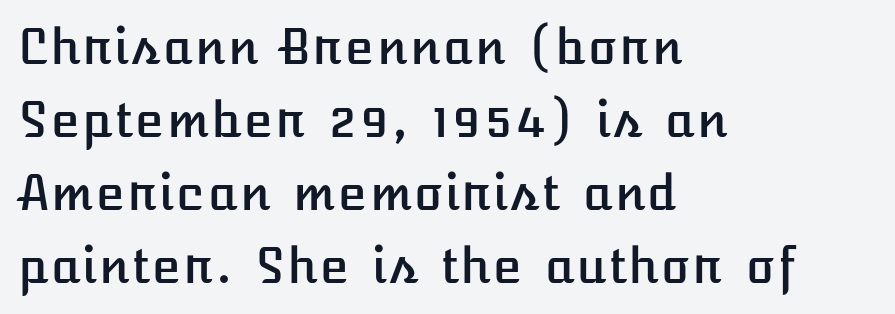
Q: Is the text italic (slanted)? A: No, it is upright.
Q: Is the text underlined? A: No.
Q: How is the paragraph aligned? A: Left-aligned.
Q: Is the spacing between letters normal or unusually wide? A: Normal.
Q: Is the spacing between lines tight, normal or loose? A: Normal.
Q: Width (condensed, normal, or wide)? A: Normal.
Q: Stroke contrast? A: Low.
Q: x-height? A: Medium.
